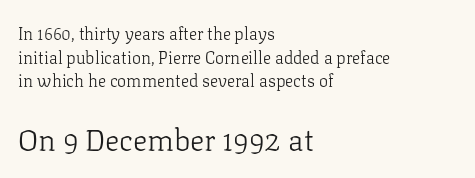
{"serif": "yes", "italic": "no", "bold": "no", "weight": "light", "width": "normal", "stroke_contrast": "low", "x_height": "medium", "monospaced": "no", "underline": "no", "align": "left", "line_spacing": "normal", "line_spacing_ratio": 1.39, "letter_spacing": "normal", "letter_spacing_em": 0.0, "larger_block": "second", "size_ratio": 1.76, "glyph_px": 30}
